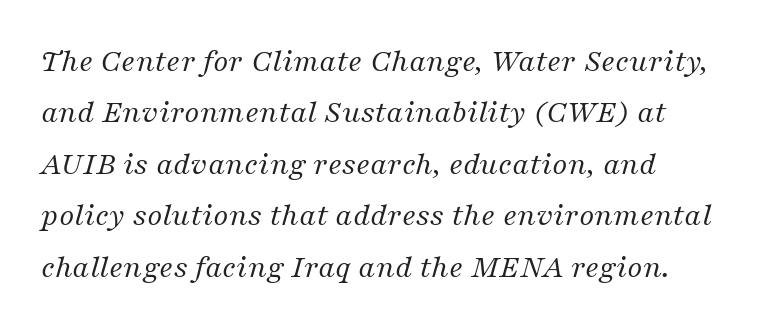
The image shows 33 px regular-weight serif type, italic (leaning right); set left-aligned, normal line spacing (1.56x), normal letter spacing, not underlined; medium stroke contrast and a medium x-height.
